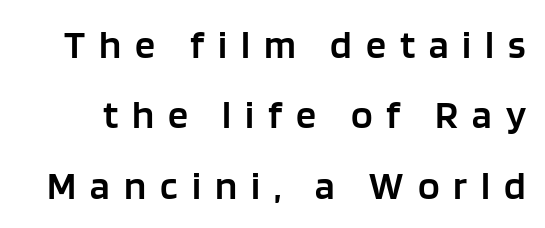
{"serif": "no", "italic": "no", "bold": "semi", "weight": "semibold", "width": "normal", "stroke_contrast": "low", "x_height": "large", "monospaced": "no", "underline": "no", "line_spacing_ratio": 1.76, "letter_spacing": "wide", "letter_spacing_em": 0.35, "glyph_px": 40}
